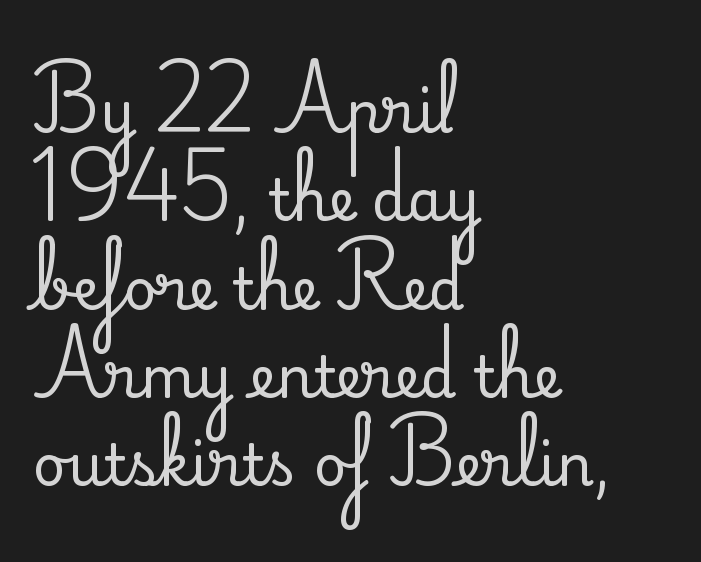
{"serif": "yes", "italic": "no", "width": "normal", "stroke_contrast": "medium", "x_height": "small", "monospaced": "no", "underline": "no", "align": "left", "line_spacing": "normal", "line_spacing_ratio": 1.55, "letter_spacing": "normal", "letter_spacing_em": 0.0, "glyph_px": 57}
